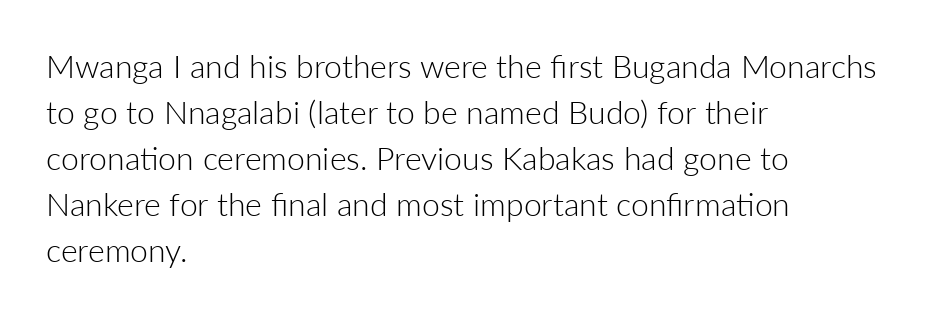
The image shows 32 px light sans-serif type, upright; set left-aligned, normal line spacing (1.44x), normal letter spacing, not underlined; low stroke contrast and a medium x-height.
